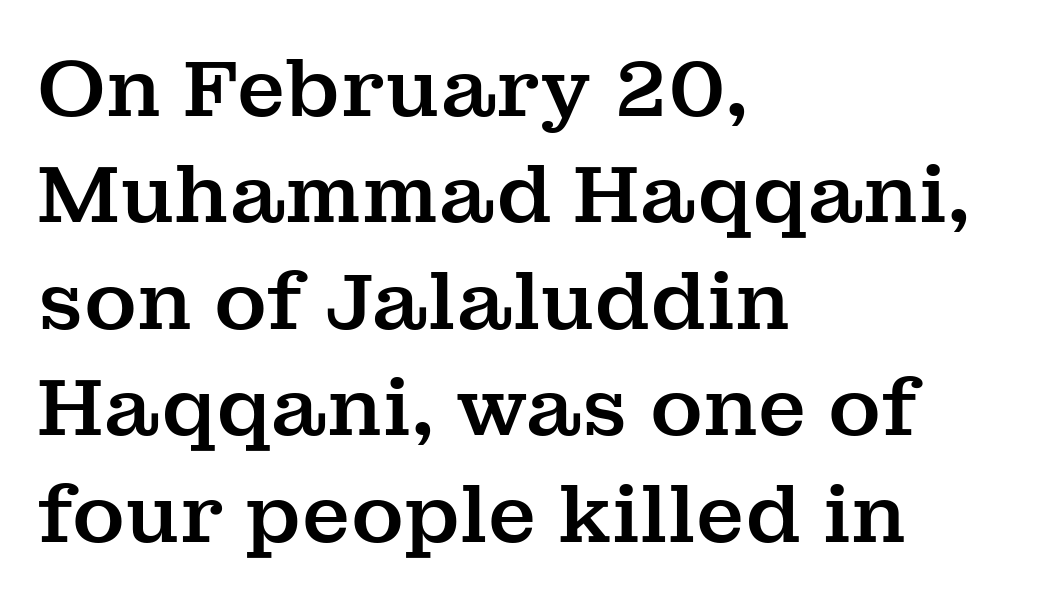
The image shows 80 px serif type, upright; set left-aligned, normal line spacing (1.33x), normal letter spacing, not underlined; medium stroke contrast and a medium x-height.
